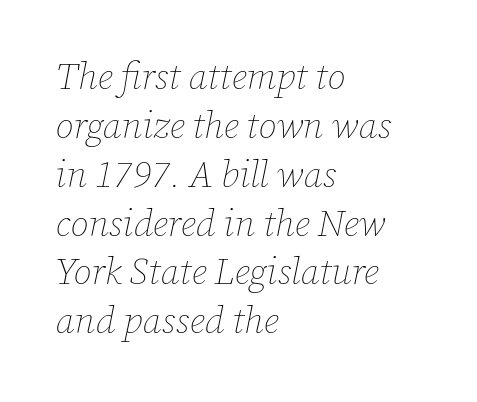
Q: Is the text bold? A: No.
Q: Is the text italic (slanted)? A: Yes, it leans right by about 12 degrees.
Q: Is the text underlined? A: No.
Q: How is the paragraph aligned? A: Left-aligned.
Q: Is the spacing between letters normal or unusually wide? A: Normal.
Q: Is the spacing between lines tight, normal or loose? A: Normal.
Q: Width (condensed, normal, or wide)? A: Normal.
Q: Stroke contrast? A: Low.
Q: x-height? A: Medium.
Q: Monospaced? A: No.
